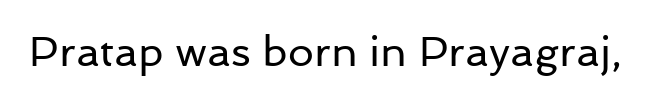
{"serif": "no", "italic": "no", "bold": "no", "weight": "regular", "width": "normal", "stroke_contrast": "low", "x_height": "medium", "monospaced": "no", "underline": "no", "letter_spacing": "normal", "letter_spacing_em": 0.0, "glyph_px": 41}
